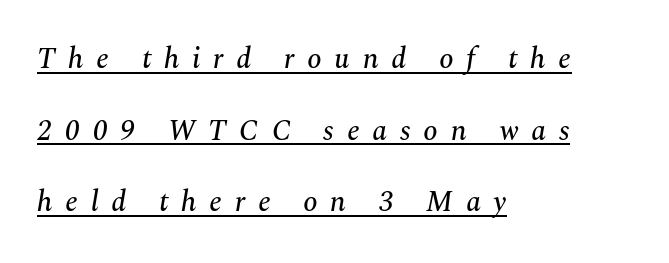
The rendering uses a large line-height, opening up the rows. These lines are set flush left with a ragged right edge. How are the letters spaced? Widely, with obvious added tracking. Unlike a clean sans, this face finishes its strokes with serifs. Beneath each row of characters lies a ruled line.
